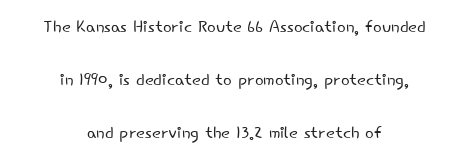
How would I describe the line gaps? Wide and relaxed. The lines in this sample share a center point and differ in where they start and stop. Descenders hang freely into open space. Rendered with straight, roman letterforms.
